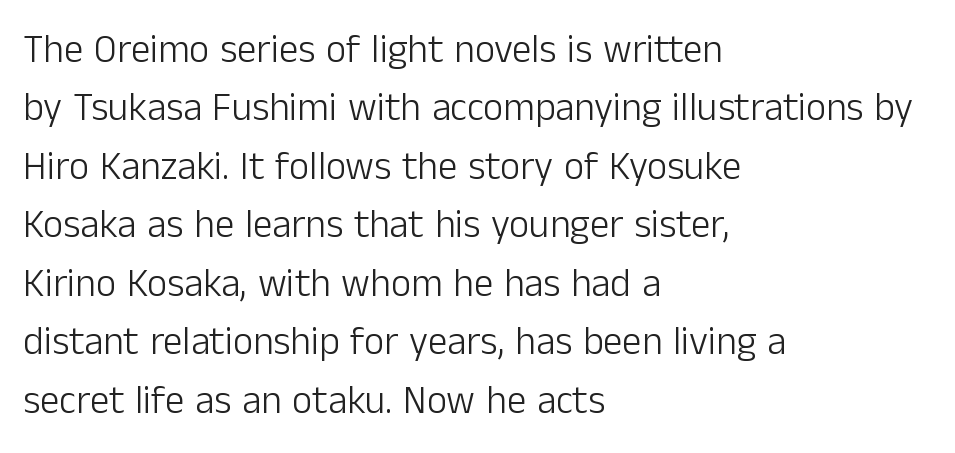
{"serif": "no", "italic": "no", "bold": "no", "weight": "light", "width": "normal", "stroke_contrast": "low", "x_height": "medium", "monospaced": "no", "underline": "no", "align": "left", "line_spacing": "normal", "line_spacing_ratio": 1.5, "letter_spacing": "normal", "letter_spacing_em": 0.0, "glyph_px": 39}
